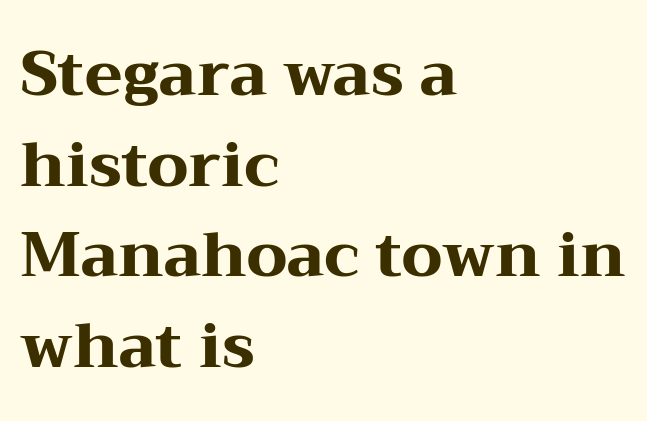
Q: Is the text bold? A: Yes.
Q: Is the text italic (slanted)? A: No, it is upright.
Q: Is the typeface a serif or a sans-serif typeface? A: Serif.
Q: Is the text underlined? A: No.
Q: How is the paragraph aligned? A: Left-aligned.
Q: Is the spacing between letters normal or unusually wide? A: Normal.
Q: Is the spacing between lines tight, normal or loose? A: Normal.
Q: Width (condensed, normal, or wide)? A: Wide.
Q: Stroke contrast? A: Medium.
Q: x-height? A: Medium.
Q: Monospaced? A: No.
